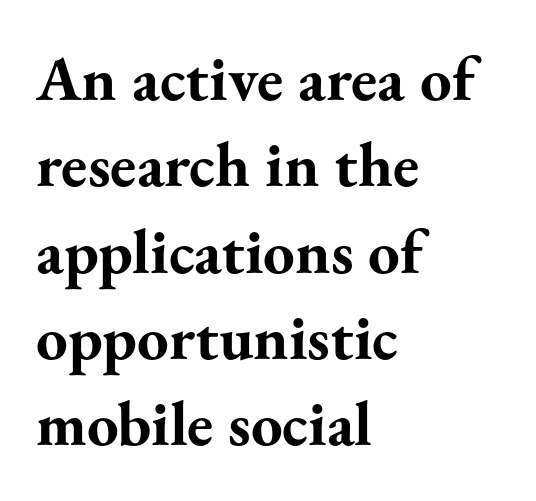
Reading down the column, the eye jumps a familiar distance to each next line. These lines are rendered in a variable-pitch font. The line texture is even and compact thanks to regular tracking. The lines are quadded left.
